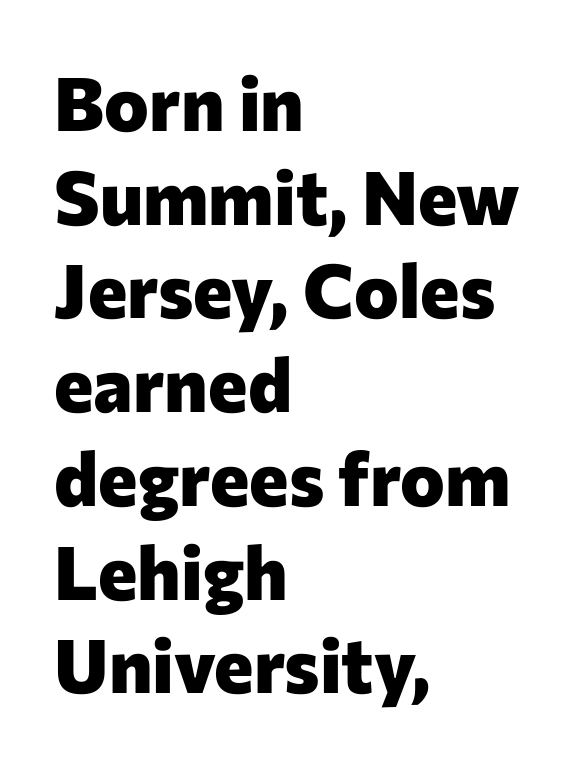
Q: Is the text bold? A: Yes.
Q: Is the text italic (slanted)? A: No, it is upright.
Q: Is the typeface a serif or a sans-serif typeface? A: Sans-serif.
Q: Is the text underlined? A: No.
Q: How is the paragraph aligned? A: Left-aligned.
Q: Is the spacing between letters normal or unusually wide? A: Normal.
Q: Is the spacing between lines tight, normal or loose? A: Normal.
Q: Width (condensed, normal, or wide)? A: Normal.
Q: Stroke contrast? A: Low.
Q: x-height? A: Medium.
Q: Monospaced? A: No.
